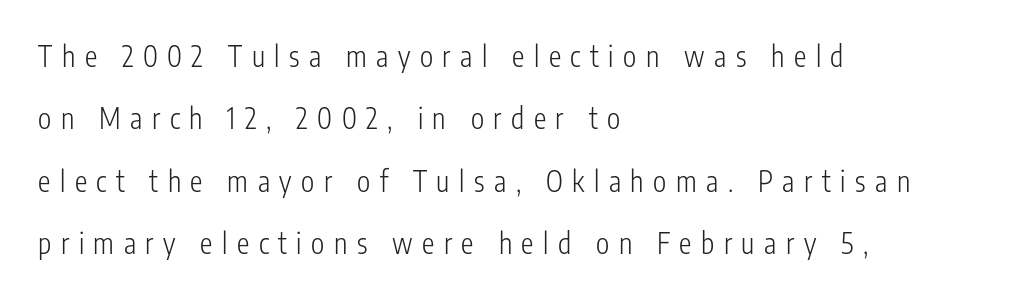
{"serif": "no", "italic": "no", "bold": "no", "weight": "light", "width": "condensed", "stroke_contrast": "low", "x_height": "medium", "monospaced": "no", "underline": "no", "align": "left", "line_spacing": "loose", "line_spacing_ratio": 2.23, "letter_spacing": "wide", "letter_spacing_em": 0.34, "glyph_px": 28}
